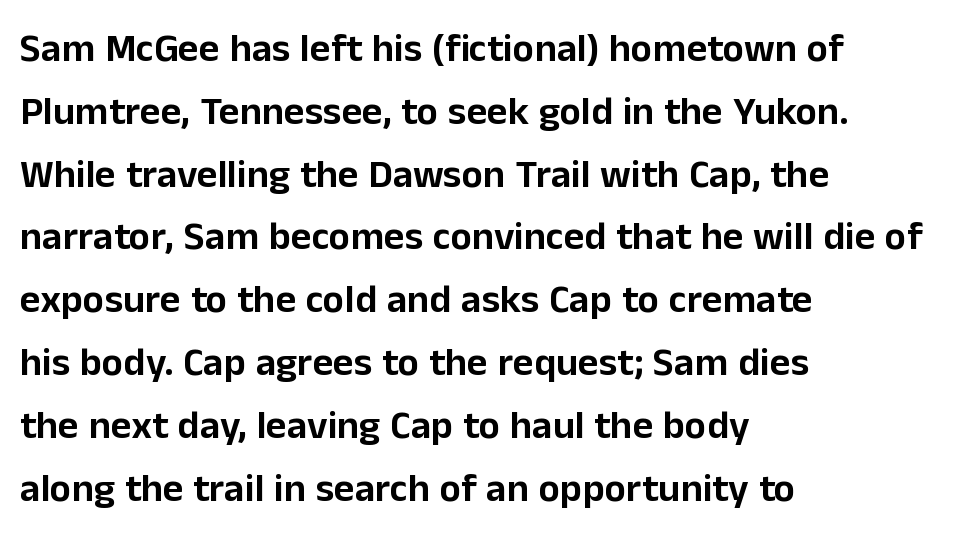
Varying glyph widths throughout — classic text-font behaviour. Compared with a centered layout, this one pins lines to the left instead. The horizontal fit of the characters is conventional and even. In terms of posture, this sample is upright. Quick note: interline space is typical.
